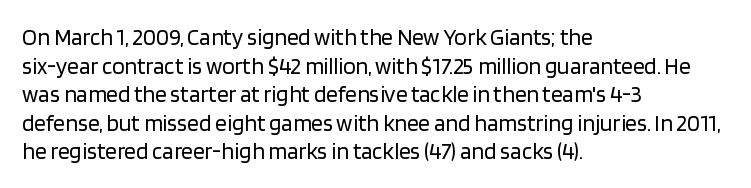
{"italic": "no", "bold": "no", "underline": "no", "align": "left", "line_spacing_ratio": 1.24, "letter_spacing": "normal", "letter_spacing_em": 0.0, "glyph_px": 23}
